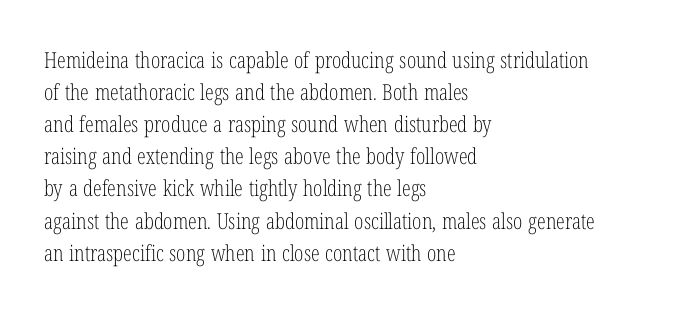
Weight: in the light-to-regular range. These lines keep a tight, regular rhythm from letter to letter. Any mark beneath the type? The region is blank. Left-aligned paragraph, ragged on the right. If you drew a line through each stem, it would be perfectly vertical. Honestly, the row spacing looks completely unremarkable.
